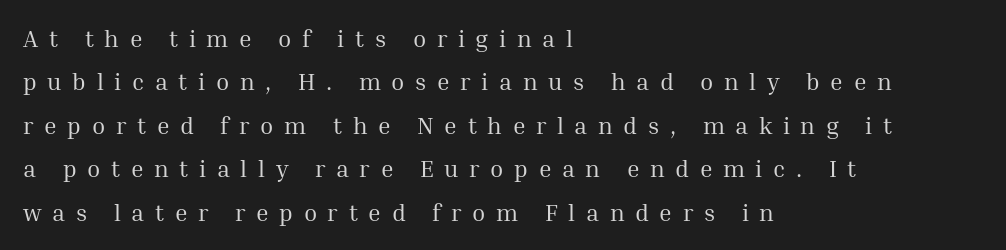
{"italic": "no", "bold": "no", "underline": "no", "align": "left", "line_spacing_ratio": 1.81, "letter_spacing": "wide", "letter_spacing_em": 0.44, "glyph_px": 24}
